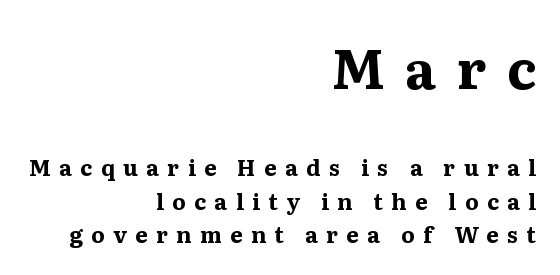
{"serif": "yes", "italic": "no", "bold": "yes", "weight": "bold", "width": "normal", "stroke_contrast": "medium", "x_height": "medium", "monospaced": "no", "underline": "no", "align": "right", "line_spacing": "normal", "line_spacing_ratio": 1.52, "letter_spacing": "wide", "letter_spacing_em": 0.38, "larger_block": "first", "size_ratio": 2.45, "glyph_px": 54}
